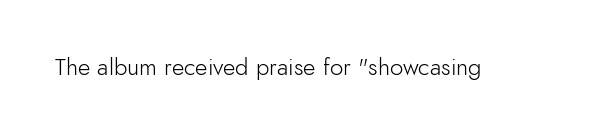
The image shows 24 px text type, upright; set normal letter spacing, not underlined.
